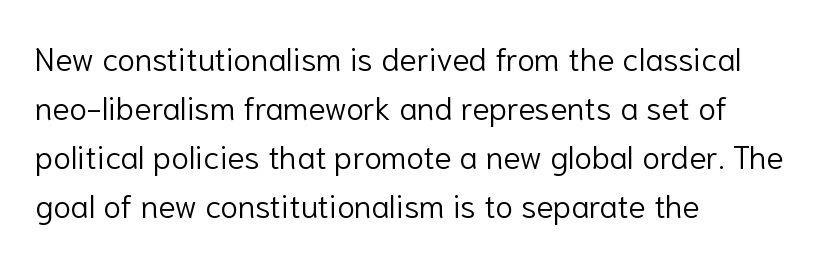
{"serif": "no", "italic": "no", "bold": "no", "weight": "light", "width": "normal", "stroke_contrast": "low", "x_height": "medium", "monospaced": "no", "underline": "no", "align": "left", "line_spacing": "normal", "line_spacing_ratio": 1.53, "letter_spacing": "normal", "letter_spacing_em": 0.0, "glyph_px": 32}
